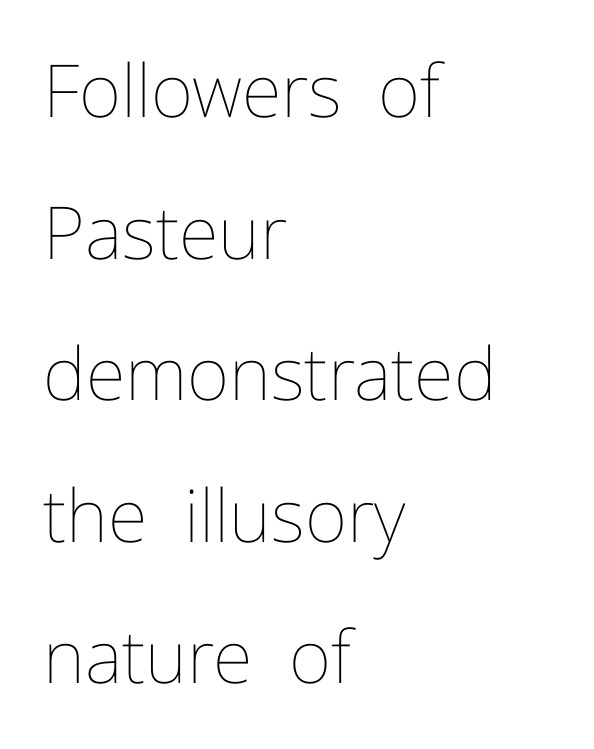
{"italic": "no", "bold": "no", "weight": "thin", "width": "normal", "stroke_contrast": "low", "x_height": "medium", "monospaced": "no", "underline": "no", "align": "left", "line_spacing": "loose", "line_spacing_ratio": 1.94, "letter_spacing": "normal", "letter_spacing_em": 0.0, "glyph_px": 73}
